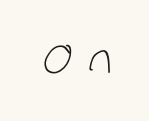
Q: Is the text bold? A: No.
Q: Is the typeface a serif or a sans-serif typeface? A: Sans-serif.
Q: Is the text underlined? A: No.
Q: Is the spacing between letters normal or unusually wide? A: Unusually wide.
Q: Width (condensed, normal, or wide)? A: Condensed.
Q: Stroke contrast? A: Low.
Q: x-height? A: Large.
Q: Monospaced? A: No.
